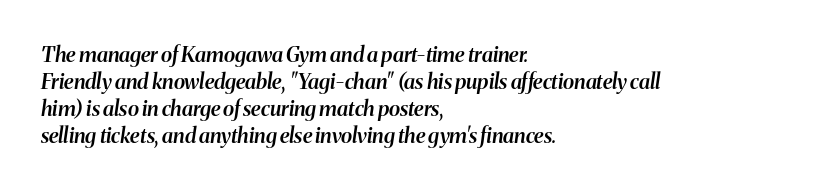
Q: Is the text bold? A: Semi-bold.
Q: Is the text italic (slanted)? A: Yes, it leans right by about 8 degrees.
Q: Is the text underlined? A: No.
Q: How is the paragraph aligned? A: Left-aligned.
Q: Is the spacing between letters normal or unusually wide? A: Normal.
Q: Is the spacing between lines tight, normal or loose? A: Normal.
